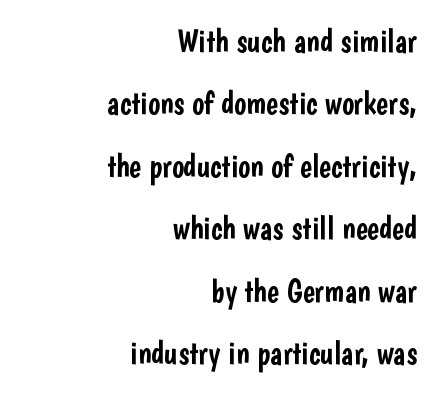
{"serif": "no", "italic": "no", "width": "condensed", "stroke_contrast": "low", "x_height": "medium", "monospaced": "no", "underline": "no", "align": "right", "line_spacing": "loose", "line_spacing_ratio": 1.95, "letter_spacing": "normal", "letter_spacing_em": 0.0, "glyph_px": 32}
